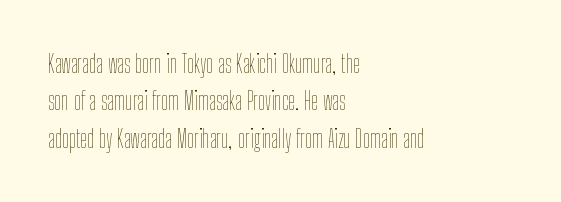
In CSS terms this would be text-align: left. Descenders are the only things crossing below the line. One glance says typical: line gaps are just what's usual. This is the regular roman posture of the typeface.
